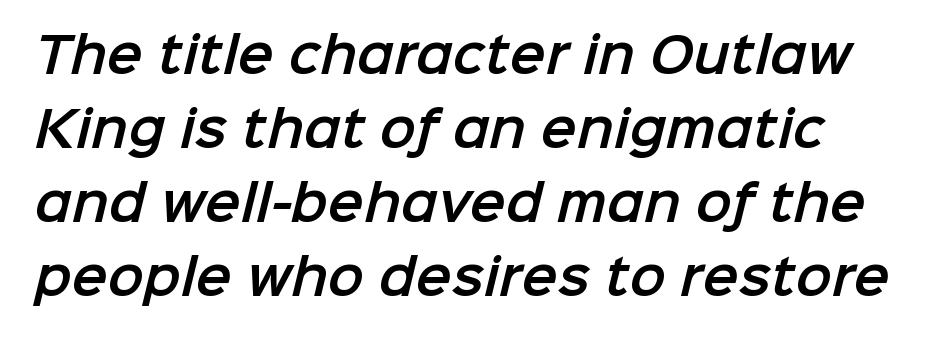
The image shows 48 px sans-serif type; set left-aligned, normal line spacing (1.54x), normal letter spacing, not underlined; low stroke contrast and a medium x-height.
